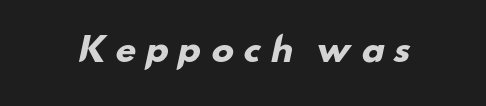
The font family rendered here belongs to the sans-serif group. Descenders are the only things crossing below the line. Pretty heavy lettering here — definitely bold. Is this a fixed-width face? No — the glyphs have proportional, varying widths. A typesetter would call this heavily tracked-out type.
